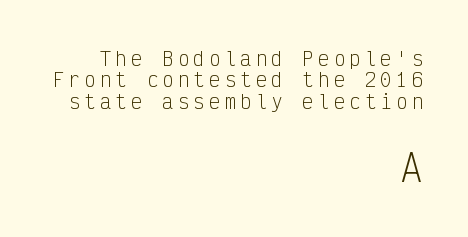
{"serif": "no", "italic": "no", "bold": "no", "weight": "light", "width": "condensed", "stroke_contrast": "low", "x_height": "medium", "monospaced": "yes", "underline": "no", "align": "right", "line_spacing": "tight", "line_spacing_ratio": 1.13, "letter_spacing": "wide", "letter_spacing_em": 0.22, "larger_block": "second", "size_ratio": 2.0, "glyph_px": 38}
